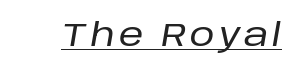
Q: Is the text italic (slanted)? A: Yes, it leans right by about 10 degrees.
Q: Is the text underlined? A: Yes.
Q: Width (condensed, normal, or wide)? A: Normal.
Q: Stroke contrast? A: Low.
Q: x-height? A: Large.
Q: Monospaced? A: No.
